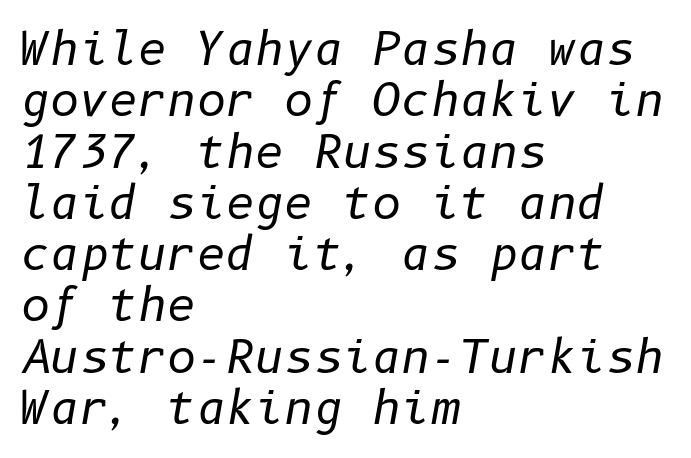
Q: Is the text bold? A: No.
Q: Is the text italic (slanted)? A: Yes, it leans right by about 10 degrees.
Q: Is the text underlined? A: No.
Q: How is the paragraph aligned? A: Left-aligned.
Q: Is the spacing between letters normal or unusually wide? A: Normal.
Q: Is the spacing between lines tight, normal or loose? A: Tight.
Q: Width (condensed, normal, or wide)? A: Normal.
Q: Stroke contrast? A: Low.
Q: x-height? A: Medium.
